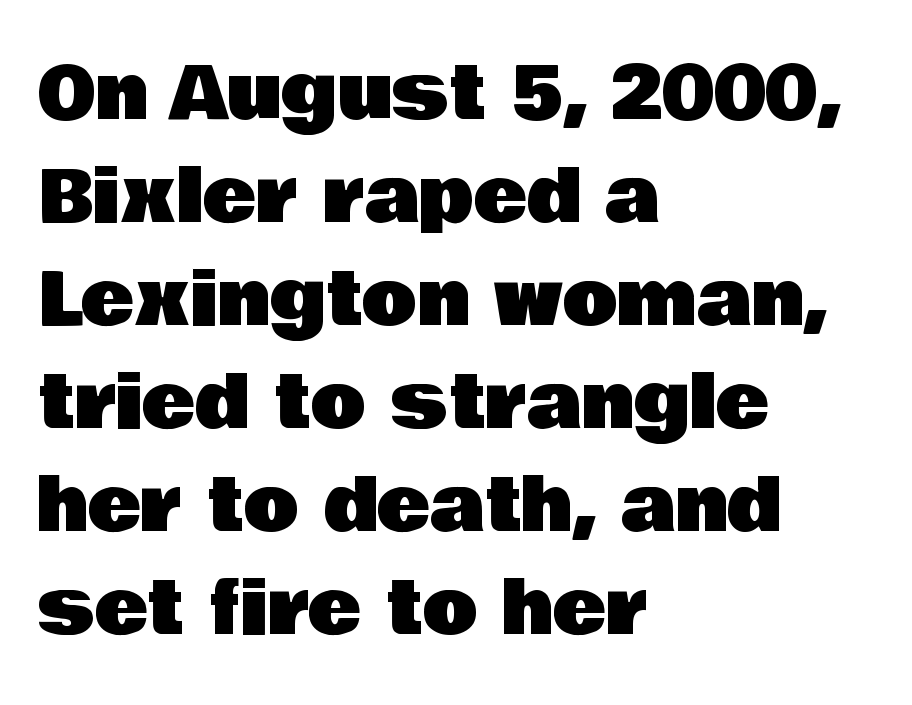
{"serif": "no", "italic": "no", "width": "normal", "stroke_contrast": "low", "x_height": "large", "monospaced": "no", "underline": "no", "align": "left", "line_spacing": "normal", "line_spacing_ratio": 1.43, "letter_spacing": "normal", "letter_spacing_em": 0.0, "glyph_px": 72}
